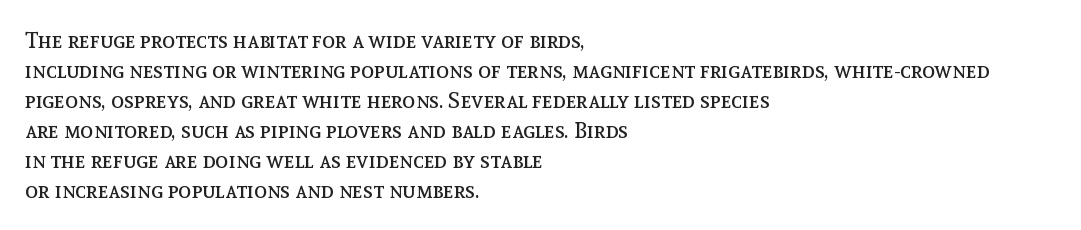
The image shows 22 px text type, upright; set left-aligned, normal line spacing (1.36x), normal letter spacing, not underlined.
